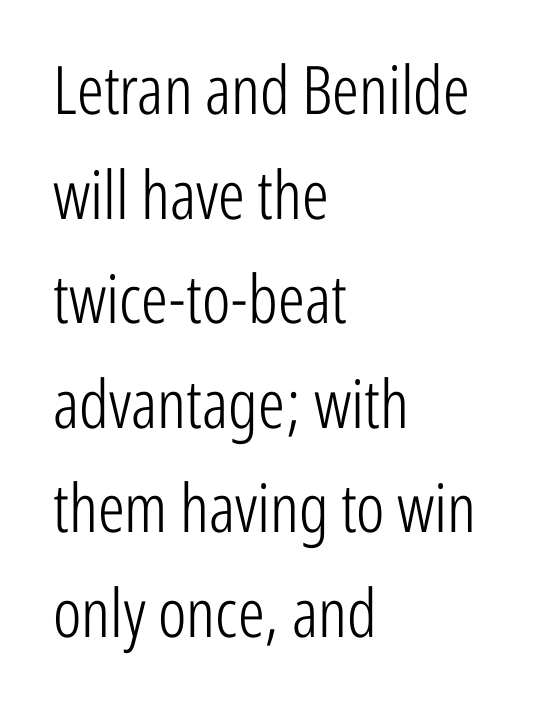
The image shows 67 px light, condensed sans-serif type, upright; set left-aligned, normal line spacing (1.56x), normal letter spacing, not underlined; low stroke contrast and a medium x-height.
